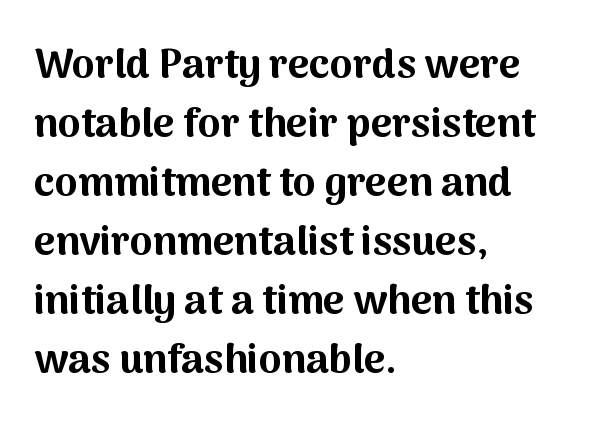
{"serif": "no", "italic": "no", "bold": "yes", "weight": "bold", "width": "normal", "stroke_contrast": "medium", "x_height": "medium", "monospaced": "no", "underline": "no", "align": "left", "line_spacing": "normal", "line_spacing_ratio": 1.44, "letter_spacing": "normal", "letter_spacing_em": 0.0, "glyph_px": 41}
